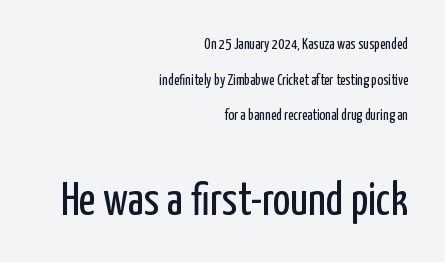
Q: Is the text bold? A: No.
Q: Is the text italic (slanted)? A: No, it is upright.
Q: Is the typeface a serif or a sans-serif typeface? A: Sans-serif.
Q: Is the text underlined? A: No.
Q: How is the paragraph aligned? A: Right-aligned.
Q: Is the spacing between letters normal or unusually wide? A: Normal.
Q: Is the spacing between lines tight, normal or loose? A: Loose.
Q: Which block of text is set in a larger size, the first (top) or the second (bottom)? A: The second (bottom) one.
Q: Width (condensed, normal, or wide)? A: Condensed.
Q: Stroke contrast? A: Low.
Q: x-height? A: Medium.
Q: Monospaced? A: No.
